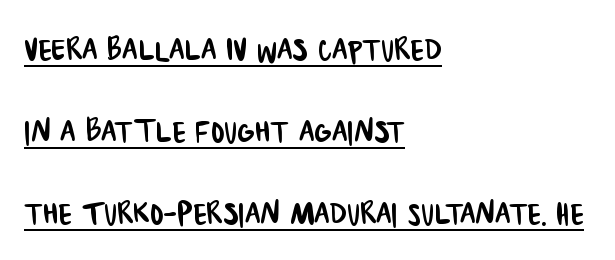
A great deal of white space separates one row of letters from the next. The text was rendered using a sans face with plain stroke endings. Compared with typical body copy, the letter spacing here is the same. Short and long lines alike share a common starting point at left. These lines are rendered in a variable-pitch font. Like a heading marked for emphasis, these lines bear an underscore.
